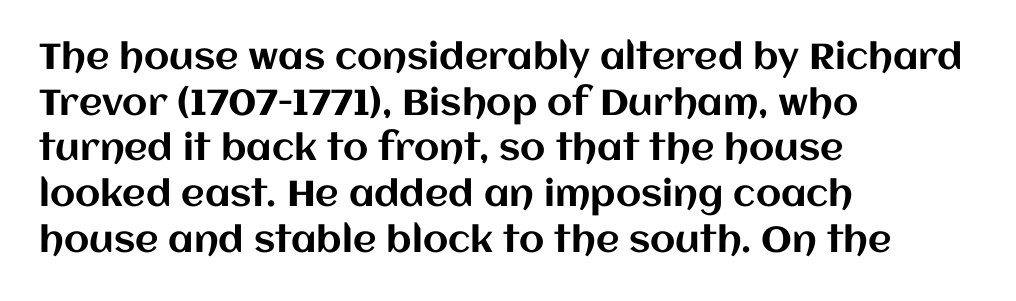
Q: Is the text italic (slanted)? A: No, it is upright.
Q: Is the text underlined? A: No.
Q: How is the paragraph aligned? A: Left-aligned.
Q: Is the spacing between letters normal or unusually wide? A: Normal.
Q: Is the spacing between lines tight, normal or loose? A: Normal.
Q: Width (condensed, normal, or wide)? A: Normal.
Q: Stroke contrast? A: Medium.
Q: x-height? A: Large.
Q: Monospaced? A: No.
